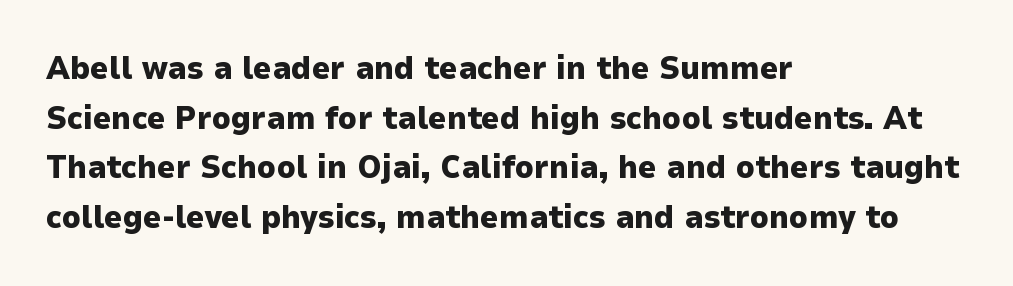
Is this a fixed-width face? No — the glyphs have proportional, varying widths. Typographic density is high because the face is bold. Words appear dense and cohesive because spacing is normal. If you measured baseline to baseline, you'd find a middling distance. In terms of posture, this sample is upright.
